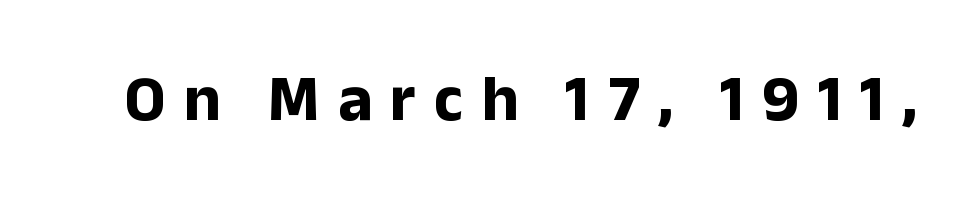
The line texture is sparse and dotted thanks to wide tracking. Observe the absence of serifs on each vertical stroke in this sample. Thick stems and heavy bowls — unmistakably bold. The foot of each line stays bare and open.
